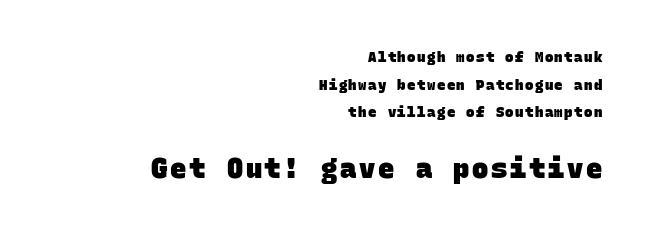
{"bold": "yes", "underline": "no", "align": "right", "line_spacing": "loose", "line_spacing_ratio": 1.97, "larger_block": "second", "size_ratio": 1.93, "glyph_px": 27}
